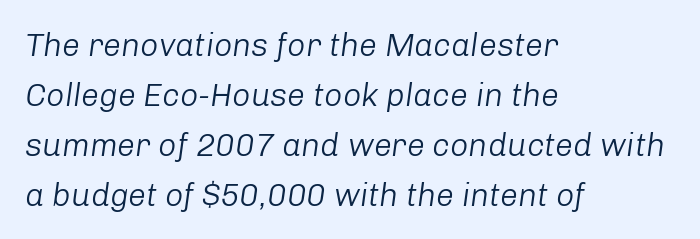
Spacing verdict: proportional, widths tailored to each character. Emphasis-style slanted type is in use. The text block is weighted toward the left margin, trailing off unevenly rightward. Decoration check: the copy has no underline. The gaps between neighbouring characters are ordinary and unremarkable. Stroke thickness stays within the range of a standard reading face or lighter.
